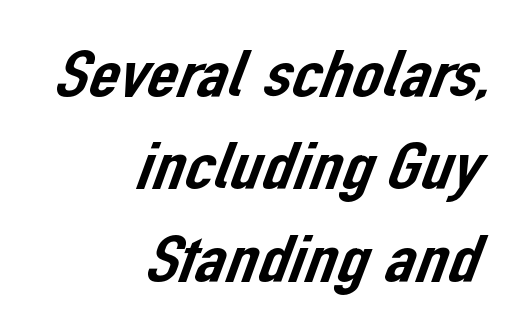
The image shows 68 px sans-serif type; set right-aligned, normal line spacing (1.36x), normal letter spacing, not underlined; low stroke contrast and a medium x-height.
